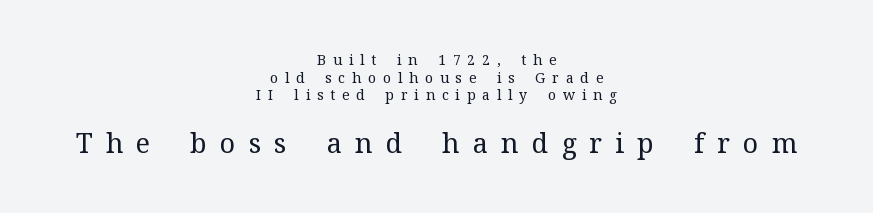
The image shows 27 px text type, upright; set centered, normal line spacing (1.26x), unusually wide letter spacing (+0.49 em), not underlined; the second (bottom) block is 1.93x larger.
